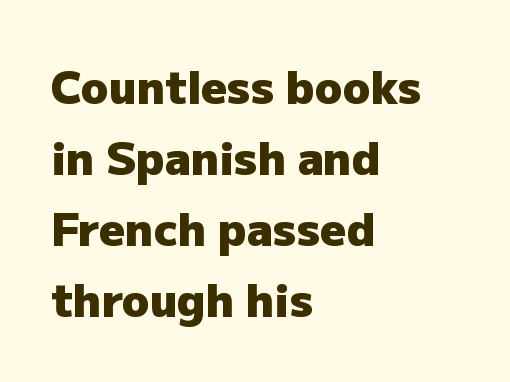
The image shows 45 px heavy sans-serif type, upright; set left-aligned, normal line spacing (1.58x), normal letter spacing, not underlined; low stroke contrast and a medium x-height.
